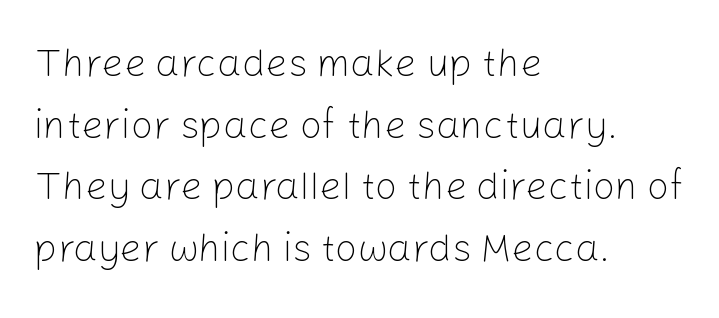
The letters advance in unequal steps, a hallmark of proportional type. The rag falls on the right side of this text block. If you drew a line through each stem, it would be perfectly vertical. Summary of weight: not heavy and not bold. Underline: absent. A typesetter would label this face a sans.
